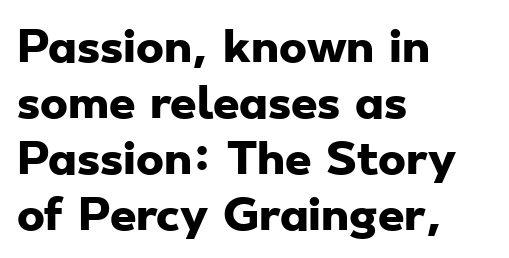
The image shows 42 px heavy, wide sans-serif type; set left-aligned, normal line spacing (1.33x), normal letter spacing, not underlined; low stroke contrast and a small x-height.
